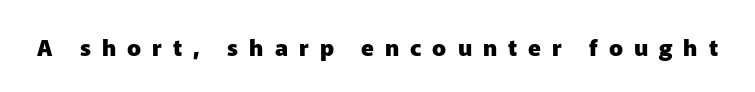
Summary of weight: heavy, a full bold. The gap between lines stays unmarked. Someone cranked the tracking dial way up on this one. Every character sits straight up, as roman type does.
